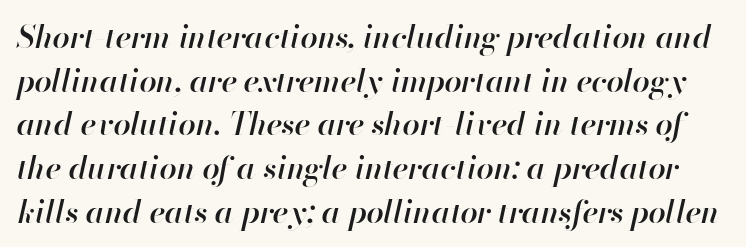
{"italic": "yes", "lean": "right", "slant_degrees": 13, "bold": "semi", "weight": "semibold", "width": "normal", "stroke_contrast": "high", "x_height": "small", "monospaced": "no", "underline": "no", "line_spacing": "normal", "line_spacing_ratio": 1.41, "letter_spacing": "normal", "letter_spacing_em": 0.0, "glyph_px": 31}
